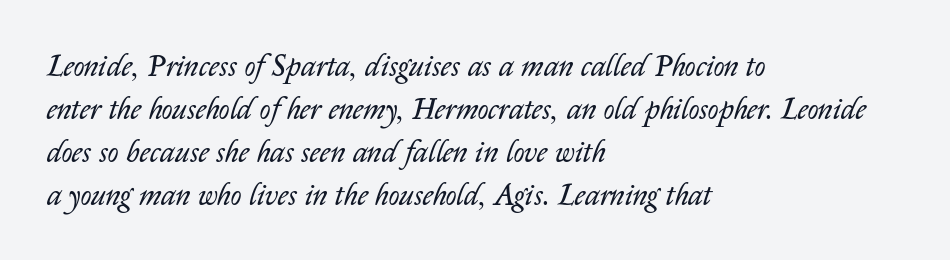
Is the stroke heavy? The answer is a plain regular-or-lighter. Check under the words: just untouched page. Successive baselines arrive at the customary interval. The axis of the letterforms is tilted away from vertical.
